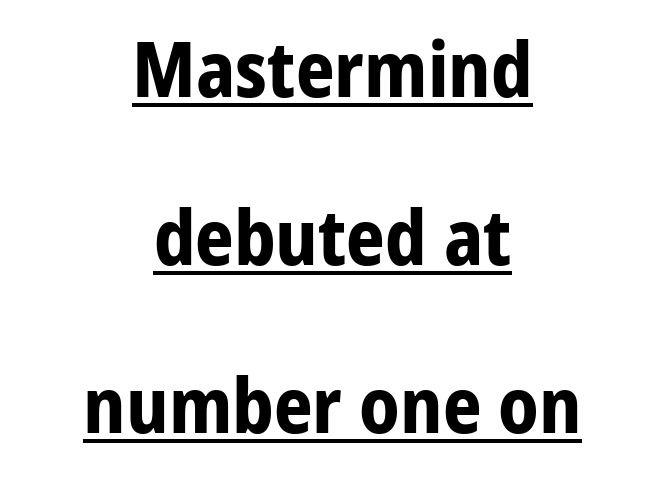
Q: Is the text bold? A: Yes.
Q: Is the text italic (slanted)? A: No, it is upright.
Q: Is the typeface a serif or a sans-serif typeface? A: Sans-serif.
Q: Is the text underlined? A: Yes.
Q: How is the paragraph aligned? A: Centered.
Q: Is the spacing between letters normal or unusually wide? A: Normal.
Q: Is the spacing between lines tight, normal or loose? A: Loose.
Q: Width (condensed, normal, or wide)? A: Normal.
Q: Stroke contrast? A: Low.
Q: x-height? A: Medium.
Q: Monospaced? A: No.
